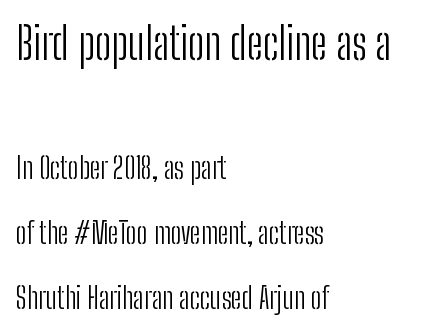
The emphasis by scale lands on block number one, above. Decoration check: the copy has no underline. Unlike italic type, these characters show no tilt at all. Horizontally, the lines are justified to the leading edge only. Look at the tracking — it's just the regular setting, nothing added.
